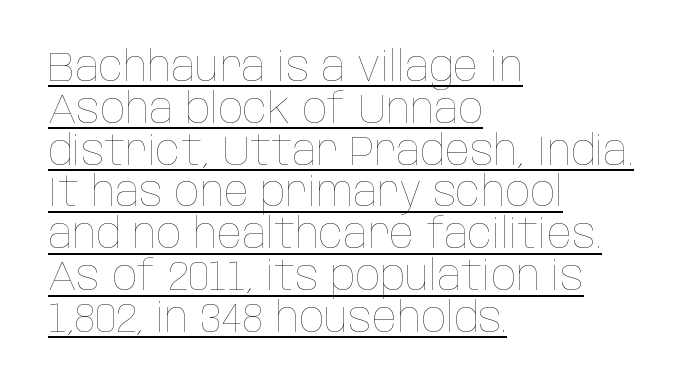
Q: Is the text bold? A: No.
Q: Is the text italic (slanted)? A: No, it is upright.
Q: Is the text underlined? A: Yes.
Q: How is the paragraph aligned? A: Left-aligned.
Q: Is the spacing between letters normal or unusually wide? A: Normal.
Q: Is the spacing between lines tight, normal or loose? A: Tight.
Q: Width (condensed, normal, or wide)? A: Condensed.
Q: Stroke contrast? A: Low.
Q: x-height? A: Large.
Q: Monospaced? A: No.
